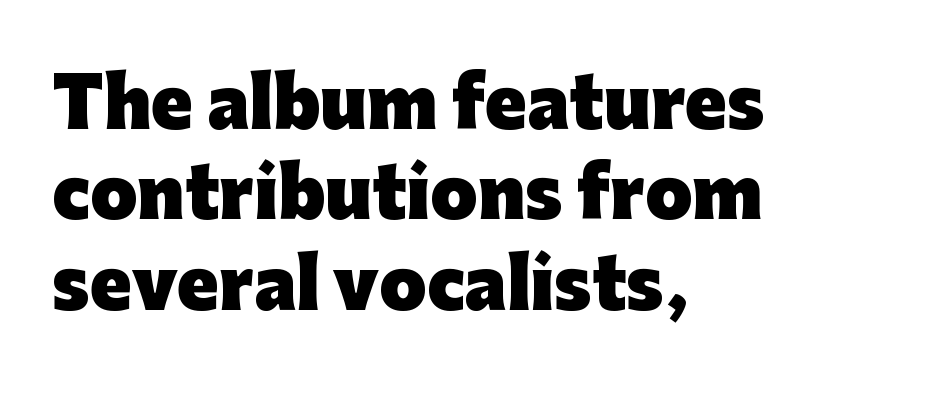
Q: Is the text bold? A: Yes.
Q: Is the text italic (slanted)? A: No, it is upright.
Q: Is the typeface a serif or a sans-serif typeface? A: Sans-serif.
Q: Is the text underlined? A: No.
Q: How is the paragraph aligned? A: Left-aligned.
Q: Is the spacing between letters normal or unusually wide? A: Normal.
Q: Is the spacing between lines tight, normal or loose? A: Normal.
Q: Width (condensed, normal, or wide)? A: Normal.
Q: Stroke contrast? A: Low.
Q: x-height? A: Medium.
Q: Monospaced? A: No.
